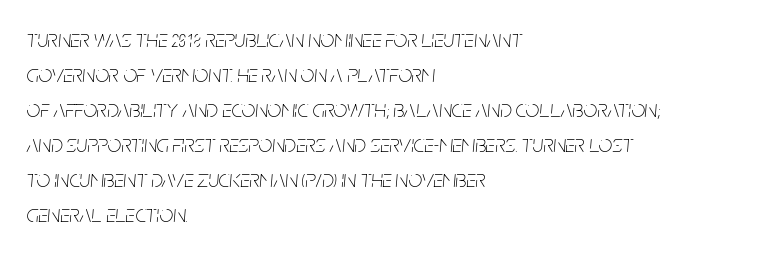
Q: Is the text bold? A: No.
Q: Is the text italic (slanted)? A: Yes, it leans right by about 5 degrees.
Q: Is the text underlined? A: No.
Q: How is the paragraph aligned? A: Left-aligned.
Q: Is the spacing between letters normal or unusually wide? A: Normal.
Q: Is the spacing between lines tight, normal or loose? A: Normal.
